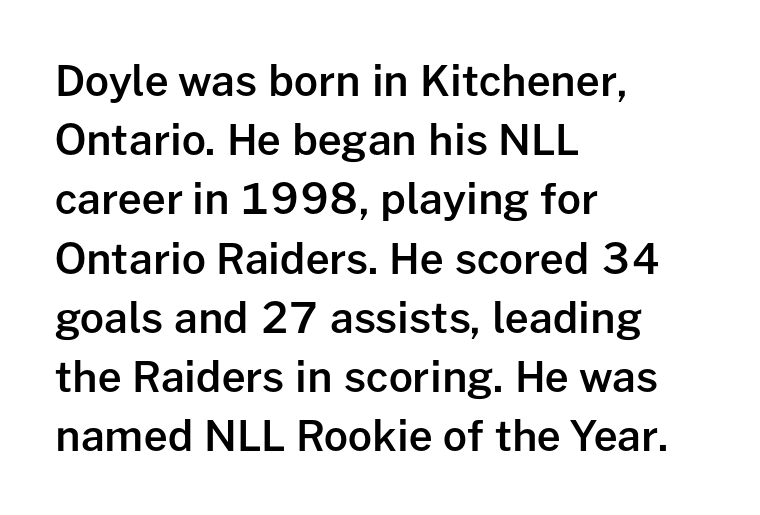
{"serif": "no", "italic": "no", "bold": "semi", "weight": "semibold", "width": "normal", "stroke_contrast": "low", "x_height": "medium", "monospaced": "no", "underline": "no", "align": "left", "line_spacing": "normal", "line_spacing_ratio": 1.41, "letter_spacing": "normal", "letter_spacing_em": 0.0, "glyph_px": 42}
